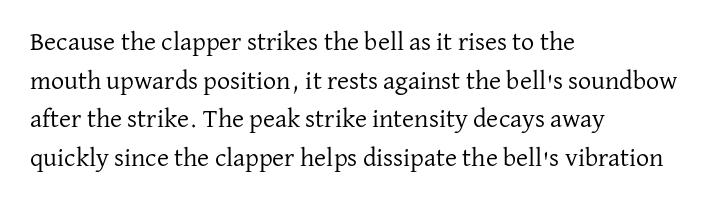
Posture: vertical. The weight tops out at a normal text grade. Words appear dense and cohesive because spacing is normal. If you drew a ruler down the left edge, every line would touch it. Line spacing here is normal. Underline: absent.
